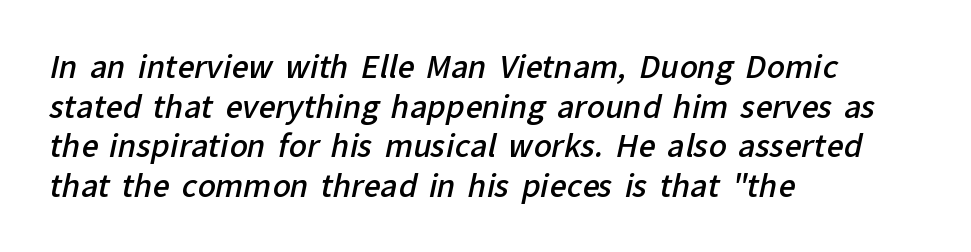
Q: Is the text bold? A: Semi-bold.
Q: Is the typeface a serif or a sans-serif typeface? A: Sans-serif.
Q: Is the text underlined? A: No.
Q: How is the paragraph aligned? A: Left-aligned.
Q: Is the spacing between letters normal or unusually wide? A: Normal.
Q: Is the spacing between lines tight, normal or loose? A: Normal.
Q: Width (condensed, normal, or wide)? A: Normal.
Q: Stroke contrast? A: Low.
Q: x-height? A: Medium.
Q: Monospaced? A: No.
